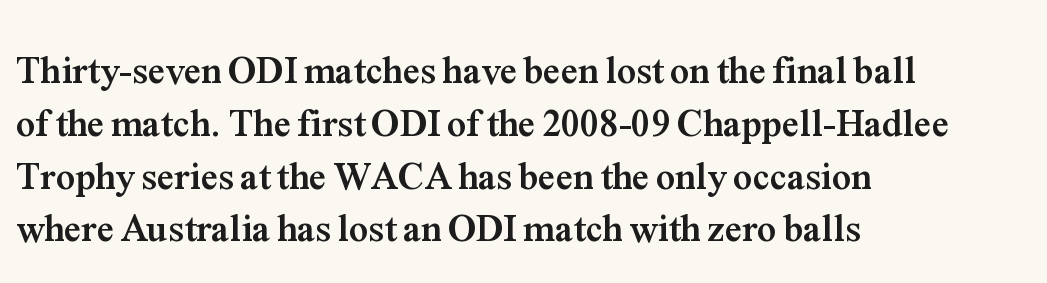
{"serif": "yes", "italic": "no", "bold": "yes", "weight": "semibold", "width": "normal", "stroke_contrast": "medium", "x_height": "medium", "monospaced": "no", "underline": "no", "align": "left", "line_spacing": "normal", "line_spacing_ratio": 1.39, "letter_spacing": "normal", "letter_spacing_em": 0.0, "glyph_px": 38}
